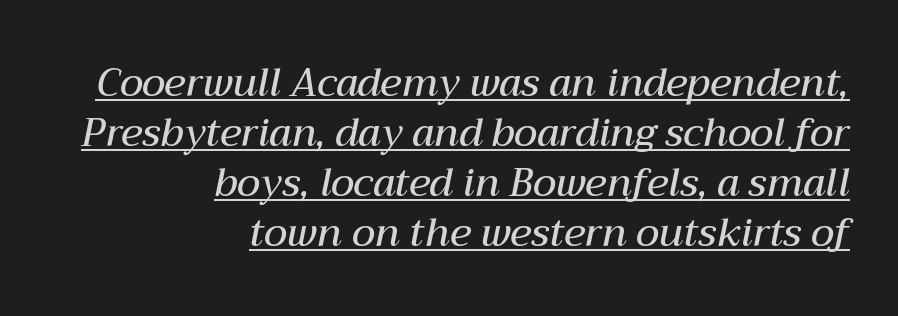
Italic? Definitely — the glyphs are oblique. Beneath each row of characters lies a ruled line. The rendering uses natural spacing where letterforms have individual widths. In CSS terms this would be text-align: right.
